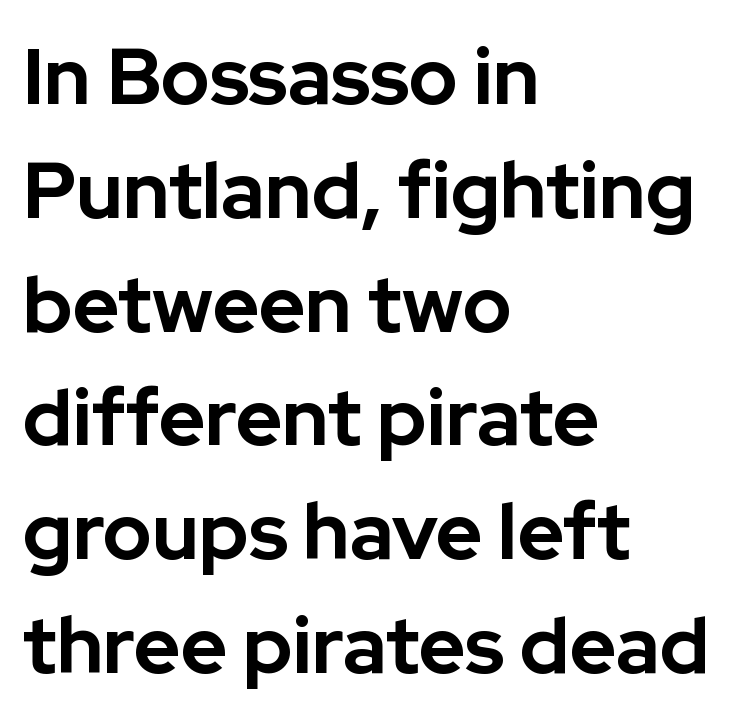
The image shows 79 px bold sans-serif type, upright; set left-aligned, normal line spacing (1.44x), normal letter spacing, not underlined; low stroke contrast and a medium x-height.
